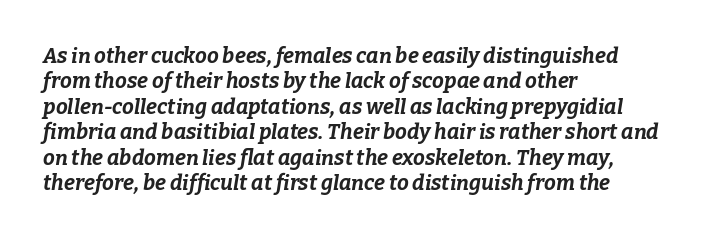
Q: Is the text bold? A: Yes.
Q: Is the text italic (slanted)? A: Yes, it leans right by about 9 degrees.
Q: Is the text underlined? A: No.
Q: How is the paragraph aligned? A: Left-aligned.
Q: Is the spacing between letters normal or unusually wide? A: Normal.
